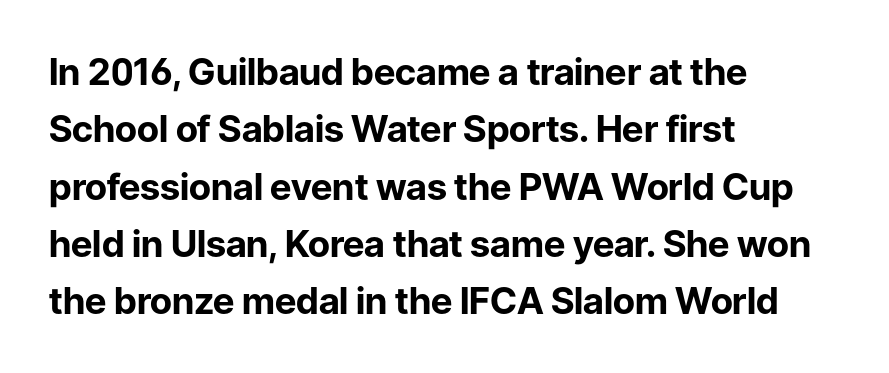
The image shows 37 px bold sans-serif type, upright; set left-aligned, normal line spacing (1.55x), normal letter spacing, not underlined; low stroke contrast and a medium x-height.
